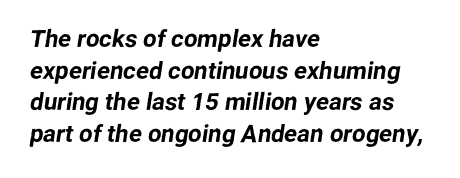
The image shows 24 px text type; set left-aligned, normal line spacing (1.32x), normal letter spacing, not underlined.
